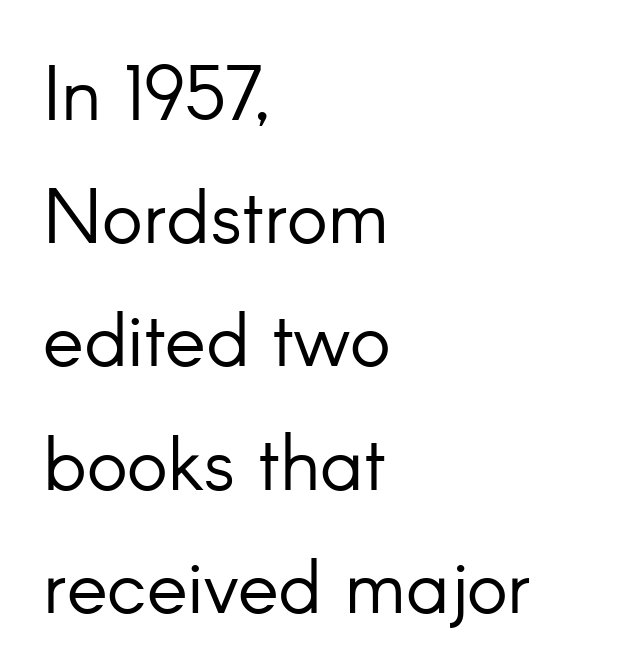
Q: Is the text bold? A: No.
Q: Is the text italic (slanted)? A: No, it is upright.
Q: Is the typeface a serif or a sans-serif typeface? A: Sans-serif.
Q: Is the text underlined? A: No.
Q: How is the paragraph aligned? A: Left-aligned.
Q: Is the spacing between letters normal or unusually wide? A: Normal.
Q: Is the spacing between lines tight, normal or loose? A: Normal.
Q: Width (condensed, normal, or wide)? A: Normal.
Q: Stroke contrast? A: Low.
Q: x-height? A: Small.
Q: Monospaced? A: No.
